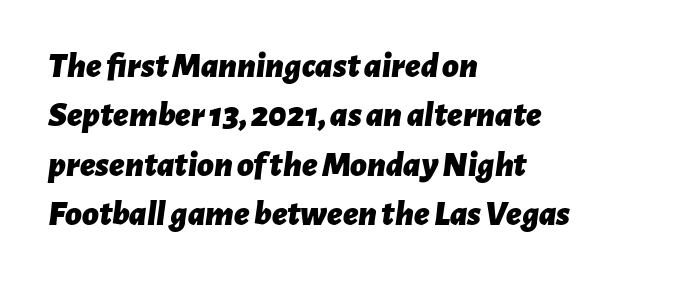
{"italic": "yes", "lean": "right", "slant_degrees": 7, "bold": "yes", "weight": "bold", "width": "normal", "stroke_contrast": "low", "x_height": "medium", "monospaced": "no", "underline": "no", "align": "left", "line_spacing": "normal", "line_spacing_ratio": 1.37, "letter_spacing": "normal", "letter_spacing_em": 0.0, "glyph_px": 36}
